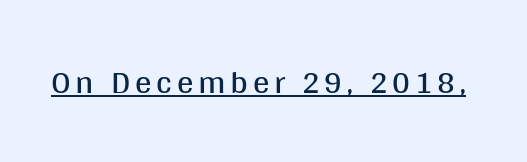
The image shows 33 px regular-weight sans-serif type, upright; set underlined; medium stroke contrast and a large x-height.
